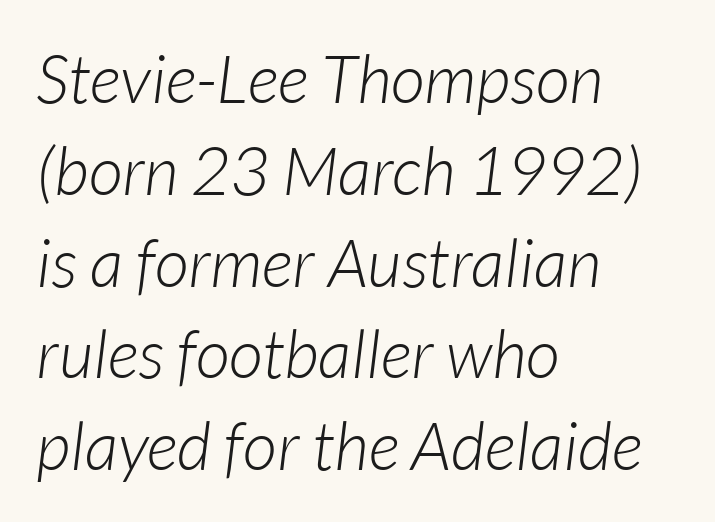
The image shows 67 px light type, italic (leaning right); set left-aligned, normal line spacing (1.37x), normal letter spacing, not underlined; low stroke contrast and a medium x-height.
